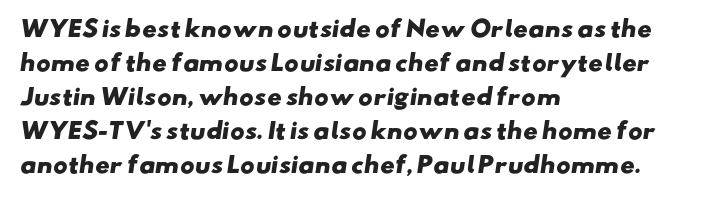
Q: Is the text bold? A: Yes.
Q: Is the text underlined? A: No.
Q: How is the paragraph aligned? A: Left-aligned.
Q: Is the spacing between letters normal or unusually wide? A: Normal.
Q: Is the spacing between lines tight, normal or loose? A: Normal.
